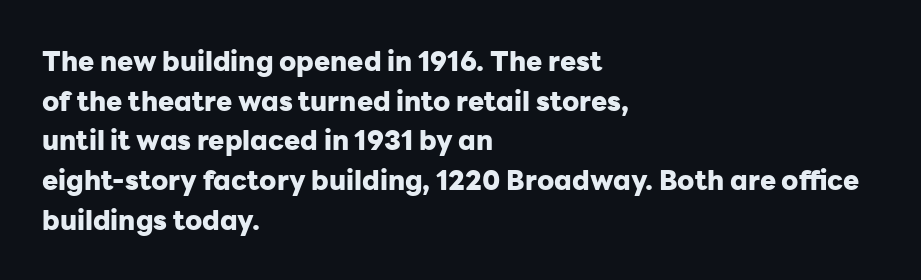
The glyphs are unaccompanied by any horizontal stroke below them. The characters look thick and weighty, a clear bold. Horizontally, the lines are justified to the leading edge only. Successive baselines arrive at the customary interval. Ordinary non-slanted type is in use.
